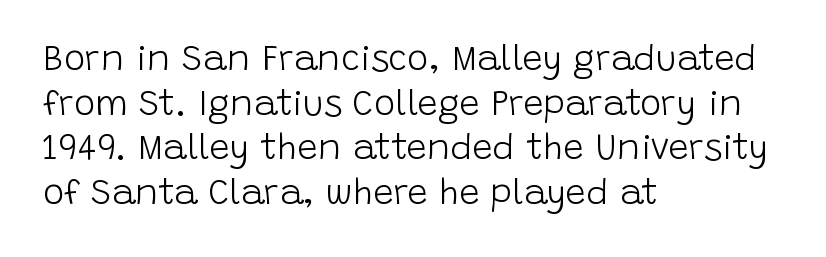
{"serif": "no", "italic": "no", "bold": "no", "weight": "light", "width": "normal", "stroke_contrast": "low", "x_height": "large", "monospaced": "no", "underline": "no", "align": "left", "line_spacing_ratio": 1.24, "letter_spacing": "normal", "letter_spacing_em": 0.0, "glyph_px": 36}
